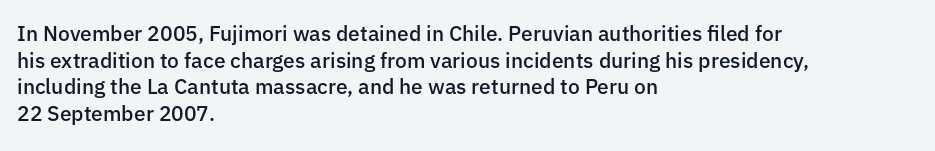
{"italic": "no", "bold": "semi", "underline": "no", "align": "left", "line_spacing": "normal", "line_spacing_ratio": 1.27, "letter_spacing": "normal", "letter_spacing_em": 0.0, "glyph_px": 21}
